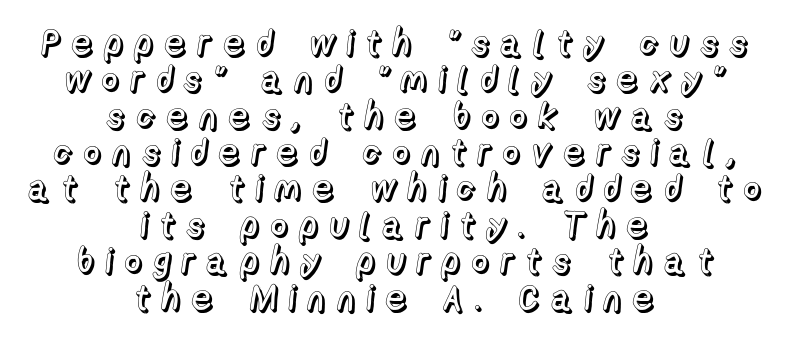
{"width": "normal", "x_height": "medium", "monospaced": "no", "underline": "no", "align": "center", "line_spacing": "tight", "line_spacing_ratio": 1.01, "letter_spacing": "wide", "letter_spacing_em": 0.27, "glyph_px": 36}
